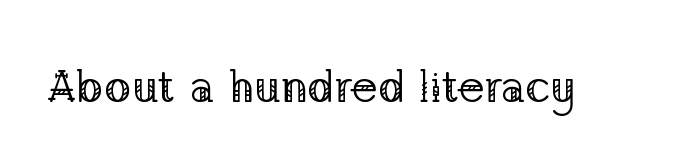
The rendering shows small feet on the letterforms — a serif design. You could not count columns in this text — the font is proportionally spaced. Underline: absent. This reads as an unemphasized weight, regular at the heaviest.
